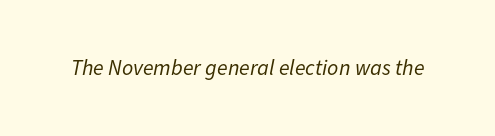
{"italic": "yes", "lean": "right", "slant_degrees": 11, "bold": "no", "underline": "no", "letter_spacing": "normal", "letter_spacing_em": 0.0, "glyph_px": 22}
